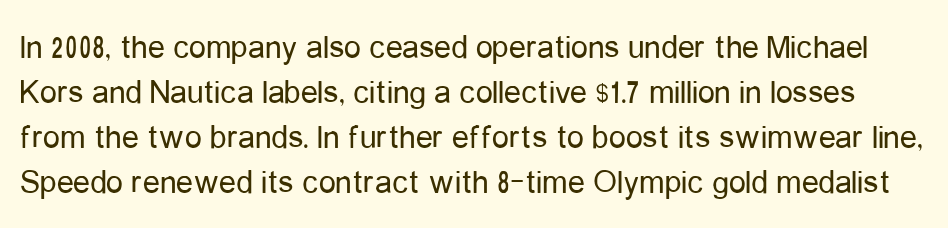
The image shows 34 px regular-weight, condensed sans-serif type, upright; set normal line spacing (1.32x), normal letter spacing, not underlined; low stroke contrast and a medium x-height.
